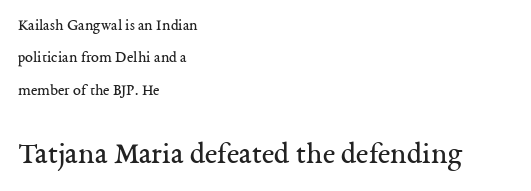
Layout note: lines flush left. Little horizontal feet cap the strokes, marking this as serif type. Has an underline been added? It has not. Type size steps up from the first block to the second. The lettering holds an erect, upright posture throughout.
